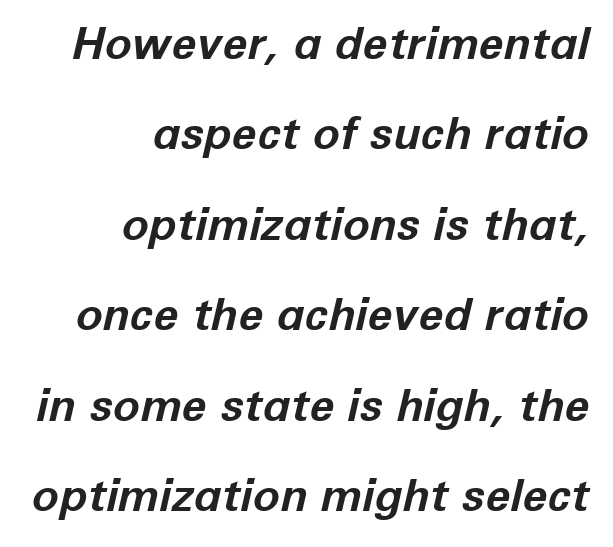
{"italic": "yes", "lean": "right", "slant_degrees": 12, "bold": "yes", "weight": "bold", "width": "normal", "stroke_contrast": "low", "x_height": "medium", "monospaced": "no", "underline": "no", "align": "right", "line_spacing": "loose", "line_spacing_ratio": 2.01, "letter_spacing": "normal", "letter_spacing_em": 0.0, "glyph_px": 45}
